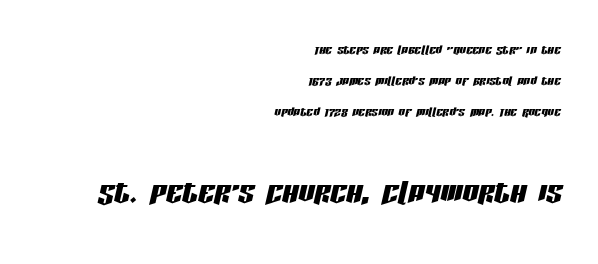
{"italic": "yes", "lean": "right", "slant_degrees": 13, "width": "condensed", "stroke_contrast": "low", "x_height": "large", "monospaced": "no", "underline": "no", "align": "right", "line_spacing": "loose", "line_spacing_ratio": 1.95, "letter_spacing": "normal", "letter_spacing_em": 0.0, "larger_block": "second", "size_ratio": 2.5, "glyph_px": 40}
